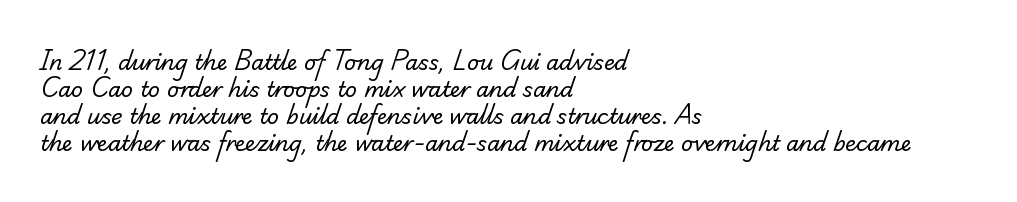
Q: Is the text bold? A: No.
Q: Is the text underlined? A: No.
Q: How is the paragraph aligned? A: Left-aligned.
Q: Is the spacing between letters normal or unusually wide? A: Normal.
Q: Is the spacing between lines tight, normal or loose? A: Normal.
